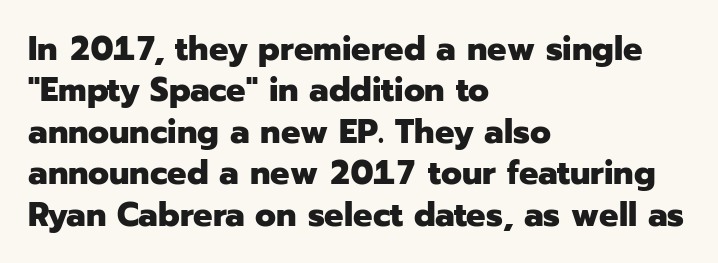
{"serif": "no", "italic": "no", "bold": "yes", "weight": "heavy", "width": "normal", "stroke_contrast": "low", "x_height": "medium", "monospaced": "no", "underline": "no", "align": "left", "line_spacing_ratio": 1.22, "letter_spacing": "normal", "letter_spacing_em": 0.0, "glyph_px": 34}
